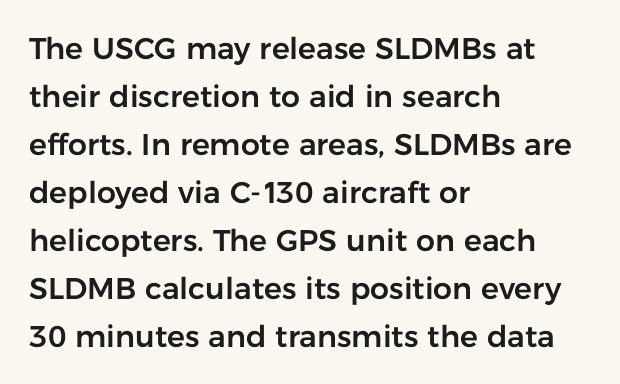
{"serif": "no", "italic": "no", "width": "normal", "stroke_contrast": "low", "x_height": "medium", "monospaced": "no", "underline": "no", "align": "left", "line_spacing": "normal", "line_spacing_ratio": 1.6, "letter_spacing": "normal", "letter_spacing_em": 0.0, "glyph_px": 30}
